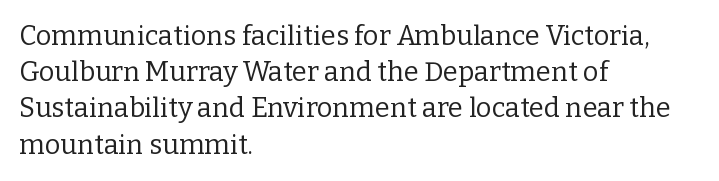
The strokes carry an ordinary text weight at most. Teacher's note: observe the even left margin — that is flush-left alignment. The lines sit at an ordinary, default distance from one another. Does extra space separate the letters? No, they use regular spacing. Posture: vertical. The specimen omits any rule beneath the text block's lines.
